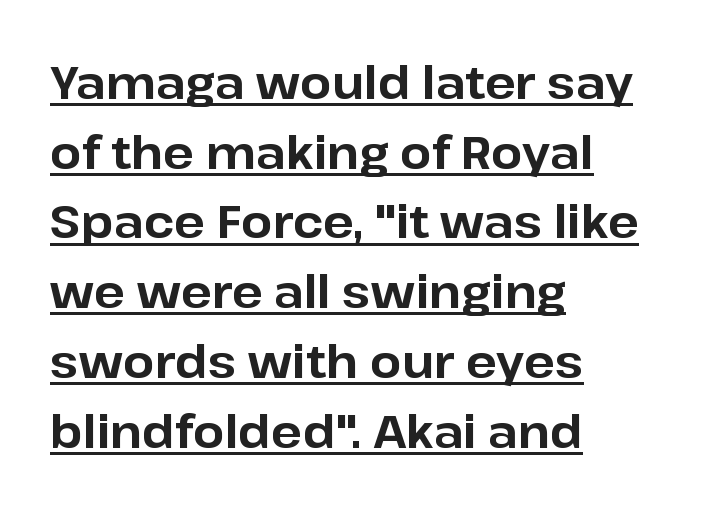
The image shows 45 px bold sans-serif type, upright; set left-aligned, normal line spacing (1.55x), normal letter spacing, underlined; low stroke contrast and a medium x-height.
